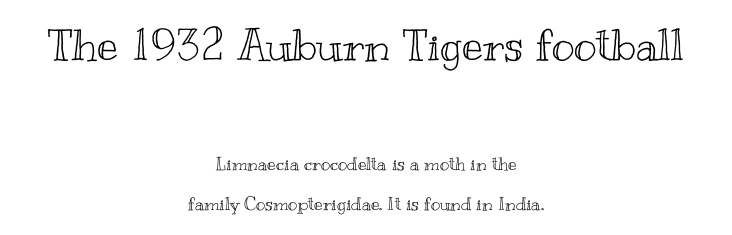
{"italic": "no", "width": "wide", "x_height": "small", "monospaced": "no", "underline": "no", "align": "center", "line_spacing": "loose", "line_spacing_ratio": 2.24, "letter_spacing": "normal", "letter_spacing_em": 0.0, "larger_block": "first", "size_ratio": 2.44, "glyph_px": 44}
